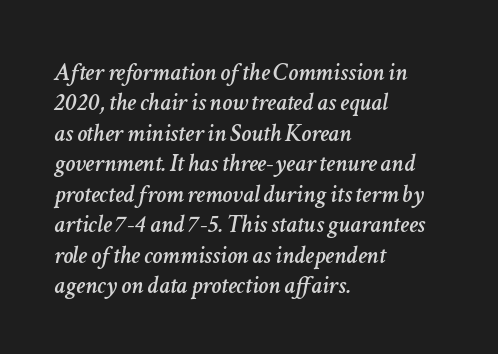
The image shows 25 px text type, italic (leaning right); set left-aligned, line spacing 1.22x, normal letter spacing, not underlined.
